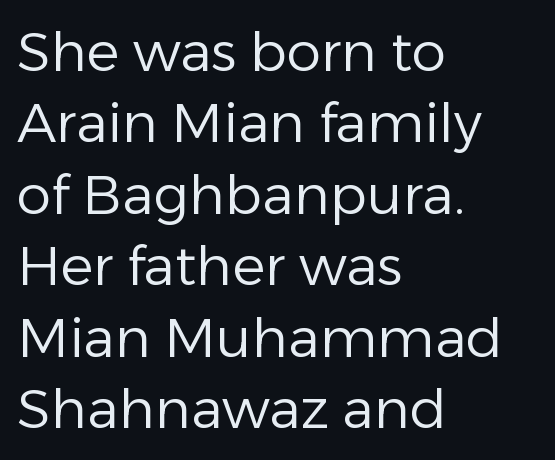
{"serif": "no", "italic": "no", "bold": "no", "weight": "regular", "width": "normal", "stroke_contrast": "low", "x_height": "medium", "monospaced": "no", "underline": "no", "align": "left", "line_spacing": "normal", "line_spacing_ratio": 1.3, "letter_spacing": "normal", "letter_spacing_em": 0.0, "glyph_px": 55}
